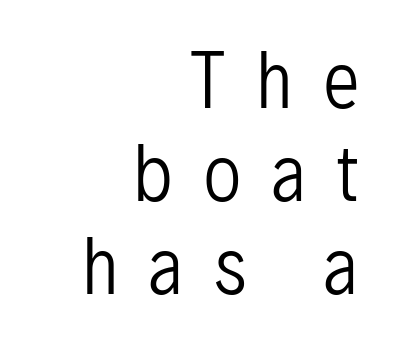
The image shows 72 px regular-weight, condensed sans-serif type, upright; set right-aligned, normal line spacing (1.29x), unusually wide letter spacing (+0.44 em), not underlined; low stroke contrast and a medium x-height.
